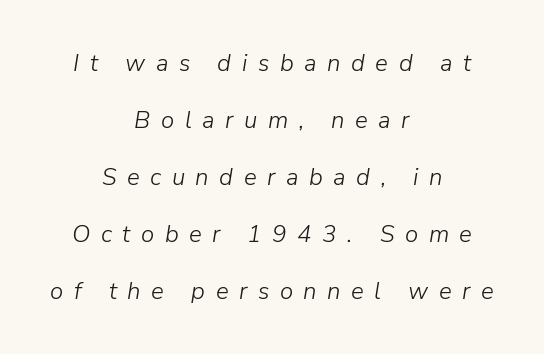
Each word looks stretched out because of the extra space between its letters. The line-height multiplier appears high, well above default. The string is rendered with underlining switched off. Slanted lettering throughout. The weight would be labelled regular, book, light, or lighter still.
